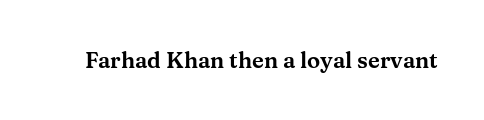
{"italic": "no", "underline": "no", "letter_spacing": "normal", "letter_spacing_em": 0.0, "glyph_px": 22}
